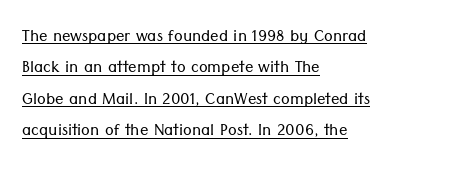
{"italic": "no", "bold": "no", "underline": "yes", "align": "left", "line_spacing": "normal", "line_spacing_ratio": 1.5, "letter_spacing": "normal", "letter_spacing_em": 0.0, "glyph_px": 21}
